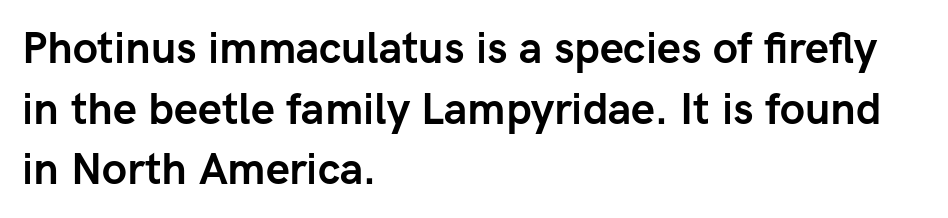
{"serif": "no", "italic": "no", "bold": "yes", "weight": "semibold", "width": "normal", "stroke_contrast": "low", "x_height": "medium", "monospaced": "no", "underline": "no", "align": "left", "line_spacing": "normal", "line_spacing_ratio": 1.41, "letter_spacing": "normal", "letter_spacing_em": 0.0, "glyph_px": 43}
